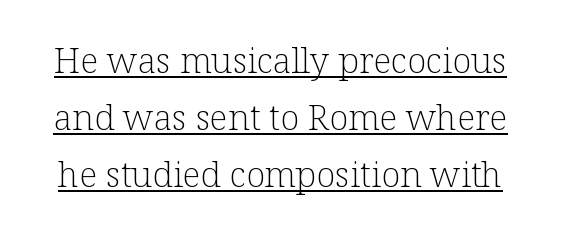
{"serif": "yes", "italic": "no", "bold": "no", "weight": "light", "width": "normal", "stroke_contrast": "low", "x_height": "medium", "monospaced": "no", "underline": "yes", "line_spacing": "normal", "line_spacing_ratio": 1.63, "letter_spacing": "normal", "letter_spacing_em": 0.0, "glyph_px": 35}
